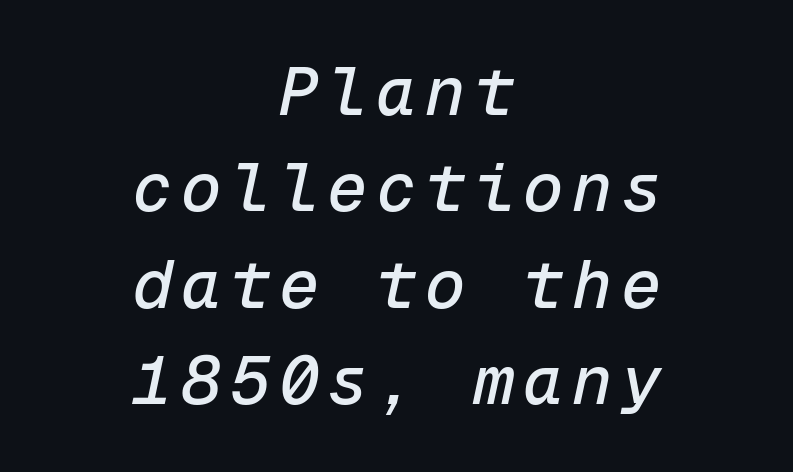
The image shows 67 px text type, italic (leaning right), monospaced; set centered, normal line spacing (1.44x), not underlined; low stroke contrast and a medium x-height.
